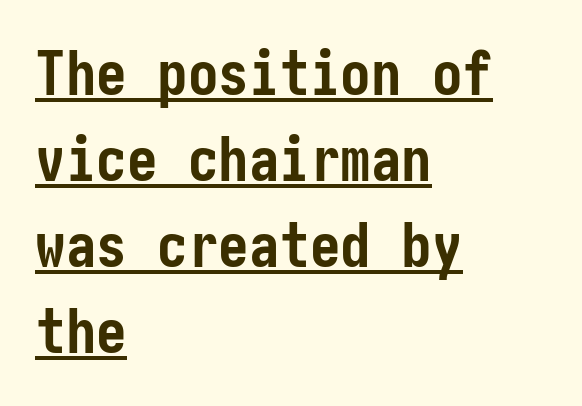
Q: Is the text bold? A: Yes.
Q: Is the text italic (slanted)? A: No, it is upright.
Q: Is the typeface a serif or a sans-serif typeface? A: Sans-serif.
Q: Is the text underlined? A: Yes.
Q: How is the paragraph aligned? A: Left-aligned.
Q: Is the spacing between letters normal or unusually wide? A: Normal.
Q: Is the spacing between lines tight, normal or loose? A: Normal.
Q: Width (condensed, normal, or wide)? A: Condensed.
Q: Stroke contrast? A: Low.
Q: x-height? A: Medium.
